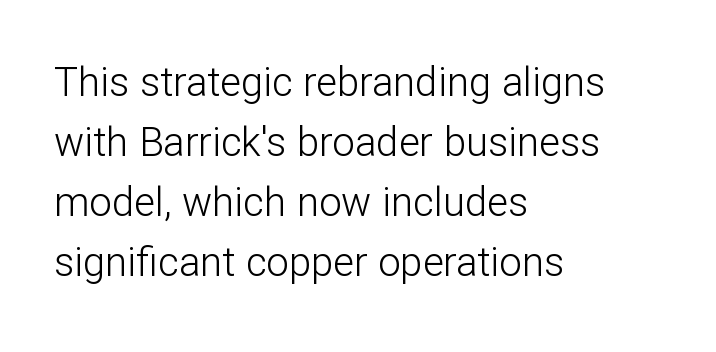
Does extra space separate the letters? No, they use regular spacing. Spacing verdict: proportional, widths tailored to each character. Is there much room between lines? A standard amount, neither cramped nor airy. Upright lettering throughout. Serif or sans? Sans — the stroke terminals are bare.
